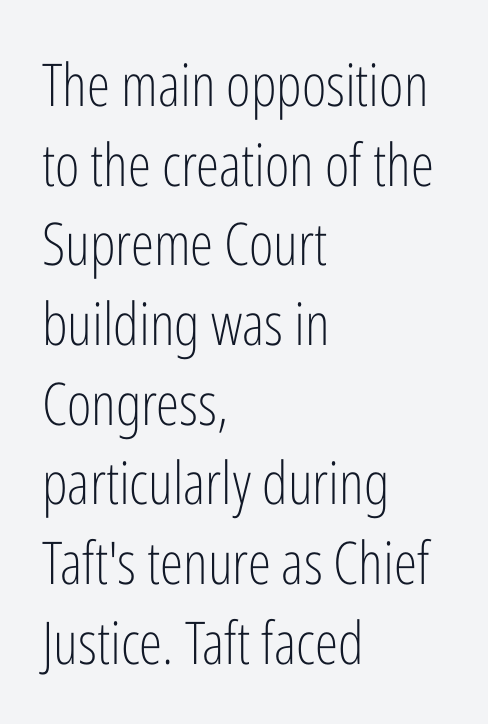
{"serif": "no", "italic": "no", "bold": "no", "weight": "light", "width": "condensed", "stroke_contrast": "low", "x_height": "medium", "monospaced": "no", "underline": "no", "align": "left", "line_spacing": "normal", "line_spacing_ratio": 1.35, "letter_spacing": "normal", "letter_spacing_em": 0.0, "glyph_px": 59}
